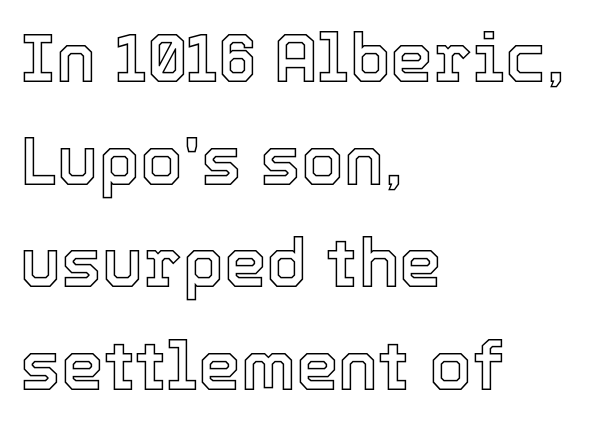
{"italic": "no", "width": "normal", "x_height": "medium", "monospaced": "no", "underline": "no", "align": "left", "line_spacing": "normal", "line_spacing_ratio": 1.51, "letter_spacing": "normal", "letter_spacing_em": 0.0, "glyph_px": 68}
